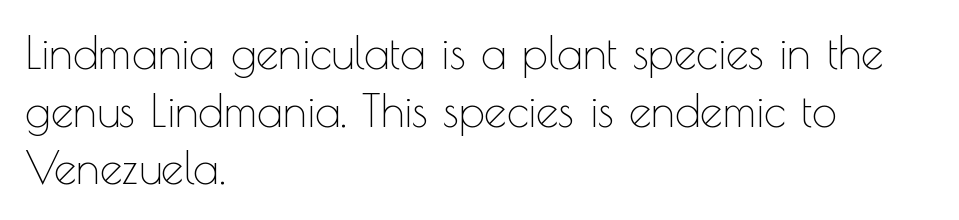
The image shows 45 px thin sans-serif type, upright; set left-aligned, normal line spacing (1.28x), normal letter spacing, not underlined; a small x-height.
